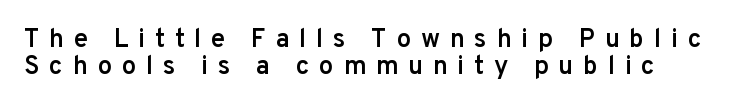
Q: Is the text bold? A: Semi-bold.
Q: Is the text italic (slanted)? A: No, it is upright.
Q: Is the text underlined? A: No.
Q: Is the spacing between letters normal or unusually wide? A: Unusually wide.
Q: Is the spacing between lines tight, normal or loose? A: Tight.
